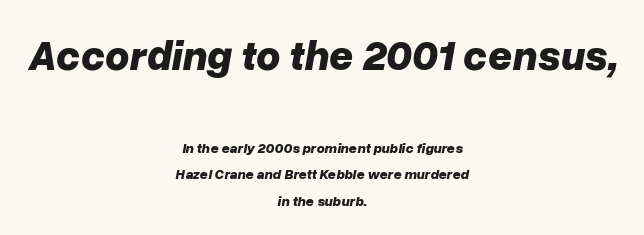
Q: Is the text bold? A: Yes.
Q: Is the text italic (slanted)? A: Yes, it leans right by about 10 degrees.
Q: Is the text underlined? A: No.
Q: How is the paragraph aligned? A: Centered.
Q: Is the spacing between letters normal or unusually wide? A: Normal.
Q: Which block of text is set in a larger size, the first (top) or the second (bottom)? A: The first (top) one.
Q: Width (condensed, normal, or wide)? A: Normal.
Q: Stroke contrast? A: Low.
Q: x-height? A: Medium.
Q: Monospaced? A: No.
